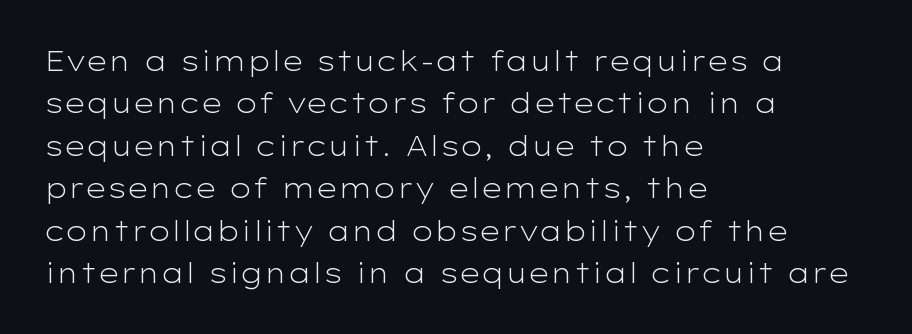
{"italic": "no", "bold": "no", "underline": "no", "align": "left", "line_spacing": "normal", "line_spacing_ratio": 1.57, "letter_spacing": "normal", "letter_spacing_em": 0.0, "glyph_px": 27}
